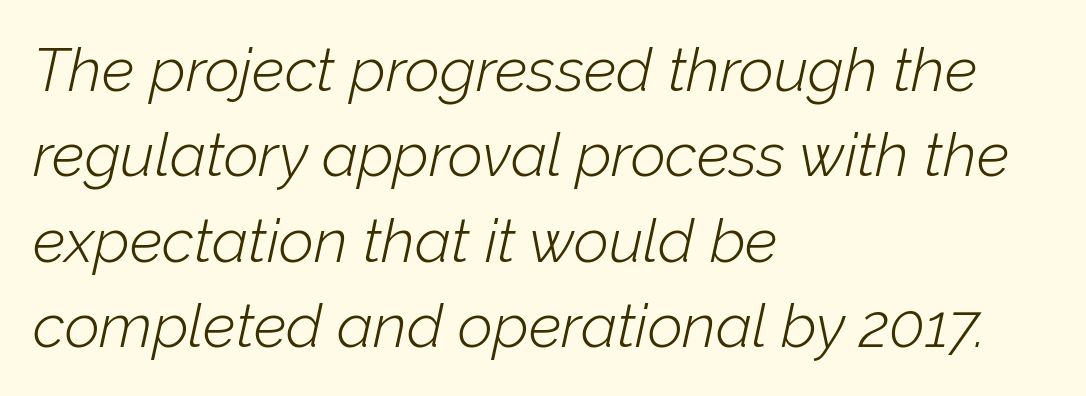
Rows of type keep a routine distance in the vertical direction. The cut favours lightness, reaching ordinary text weight at its darkest. The baseline area is clear. Do the characters align in a grid? No, the font is proportional. Where is the straight margin? On the left. Honestly, the letter spacing is just normal — you wouldn't notice it.
